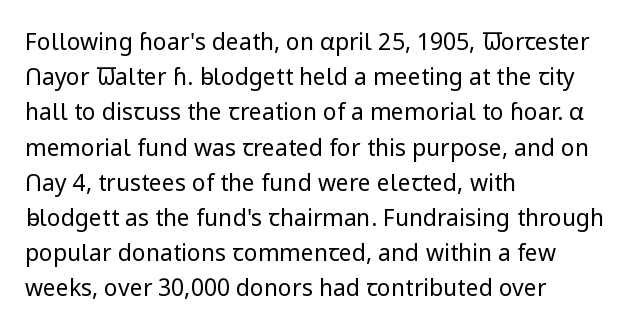
Q: Is the text bold? A: No.
Q: Is the text italic (slanted)? A: No, it is upright.
Q: Is the text underlined? A: No.
Q: How is the paragraph aligned? A: Left-aligned.
Q: Is the spacing between letters normal or unusually wide? A: Normal.
Q: Is the spacing between lines tight, normal or loose? A: Normal.
